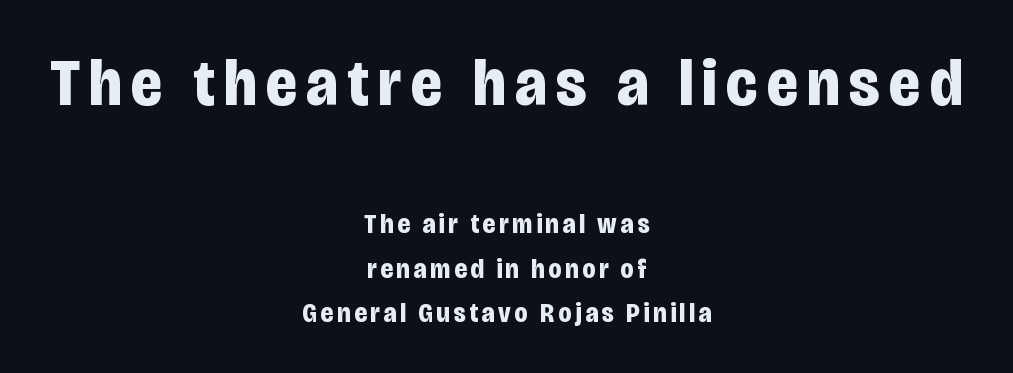
{"serif": "no", "italic": "no", "bold": "yes", "weight": "bold", "width": "condensed", "stroke_contrast": "low", "x_height": "large", "monospaced": "no", "underline": "no", "align": "center", "line_spacing": "normal", "line_spacing_ratio": 1.66, "larger_block": "first", "size_ratio": 2.48, "glyph_px": 67}
